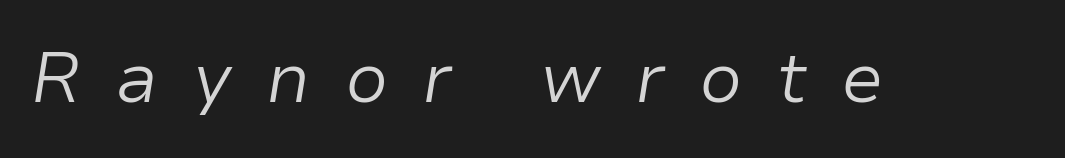
Q: Is the text bold? A: No.
Q: Is the text italic (slanted)? A: Yes, it leans right by about 9 degrees.
Q: Is the text underlined? A: No.
Q: Is the spacing between letters normal or unusually wide? A: Unusually wide.
Q: Width (condensed, normal, or wide)? A: Normal.
Q: Stroke contrast? A: Low.
Q: x-height? A: Medium.
Q: Monospaced? A: No.
